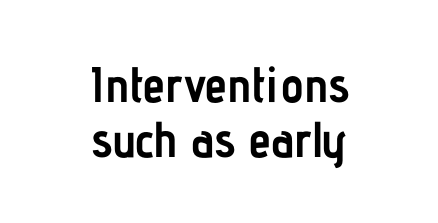
The leading is snug, giving the passage a crowded texture. Students, this is bold: see how much ink each stroke carries. In terms of letterspacing, this is plain default setting. The area under the type is left untouched. The paragraph has two soft edges and a firm central axis.
